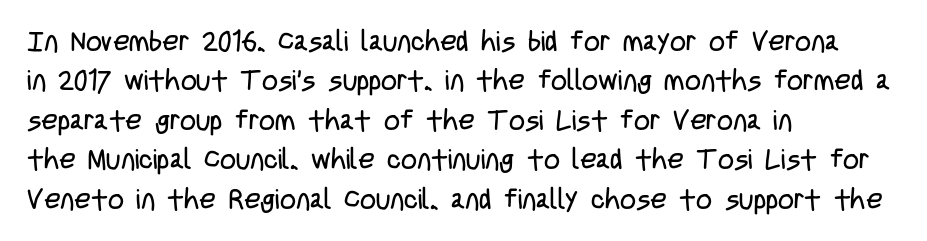
Vertical spacing — default. When letters stand straight like this, we call the style roman or upright. The line texture is even and compact thanks to regular tracking. Each row of text sits above clean, open space. Weight: regular or lighter.
